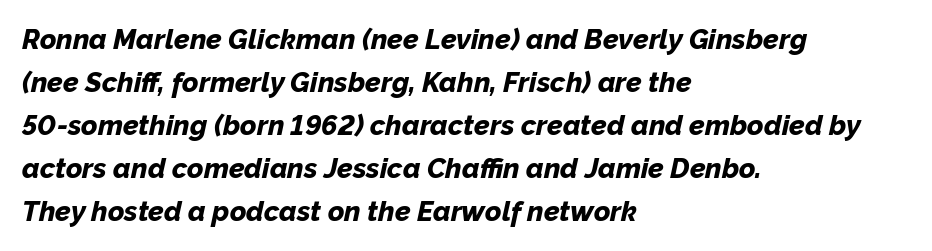
{"italic": "yes", "lean": "right", "slant_degrees": 12, "bold": "yes", "weight": "bold", "width": "normal", "stroke_contrast": "low", "x_height": "medium", "monospaced": "no", "underline": "no", "align": "left", "line_spacing": "normal", "line_spacing_ratio": 1.54, "letter_spacing": "normal", "letter_spacing_em": 0.0, "glyph_px": 28}
